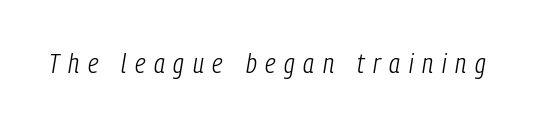
Underlining? Definitely not there. Short note: letters widely spaced. Weight: not bold — regular or lighter. The text carries the slant typical of an italic or oblique font.
